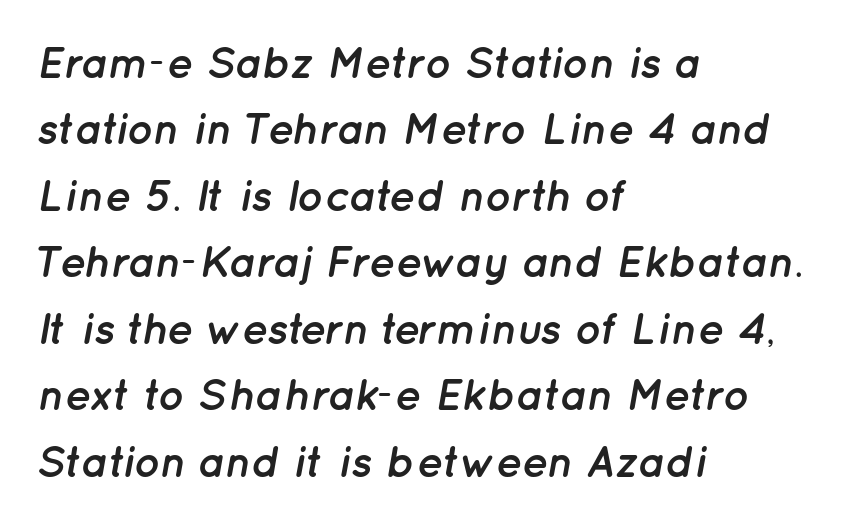
Q: Is the text bold? A: Yes.
Q: Is the text italic (slanted)? A: Yes, it leans right by about 12 degrees.
Q: Is the text underlined? A: No.
Q: How is the paragraph aligned? A: Left-aligned.
Q: Is the spacing between letters normal or unusually wide? A: Normal.
Q: Is the spacing between lines tight, normal or loose? A: Normal.
Q: Width (condensed, normal, or wide)? A: Normal.
Q: Stroke contrast? A: Low.
Q: x-height? A: Medium.
Q: Monospaced? A: No.
